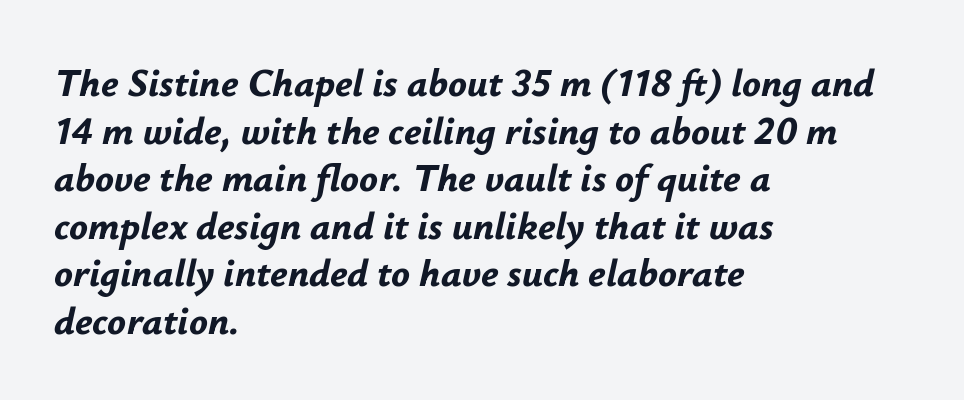
Q: Is the text bold? A: Yes.
Q: Is the text italic (slanted)? A: Yes, it leans right by about 12 degrees.
Q: Is the text underlined? A: No.
Q: How is the paragraph aligned? A: Left-aligned.
Q: Is the spacing between letters normal or unusually wide? A: Normal.
Q: Width (condensed, normal, or wide)? A: Normal.
Q: Stroke contrast? A: Low.
Q: x-height? A: Small.
Q: Monospaced? A: No.
